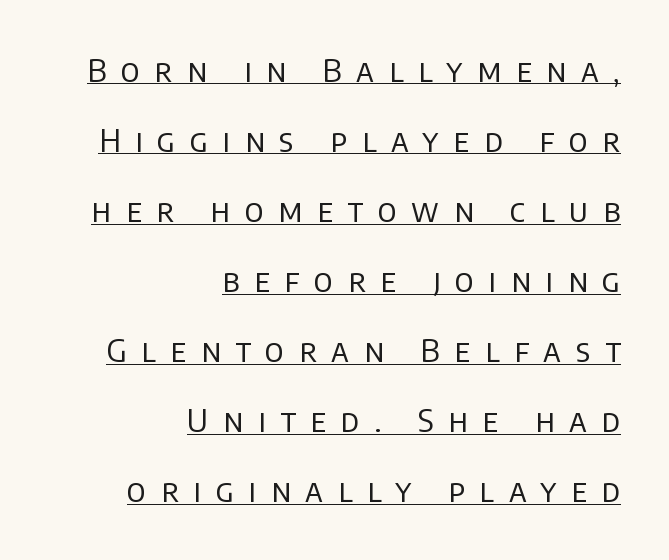
The words here are underlined. Vertical stems look standard width or narrower in stroke. Character widths vary here, with narrow letters taking less room than wide ones. The rendering anchors every line to the right-hand side.
